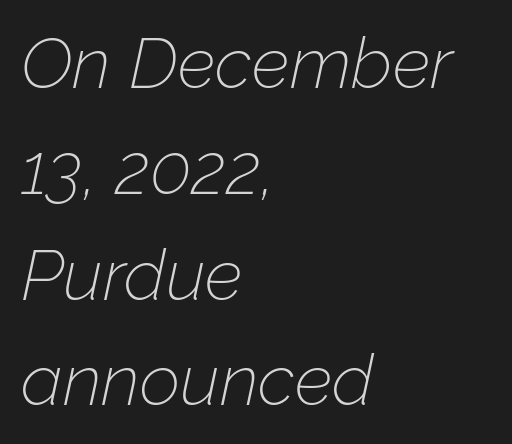
The image shows 71 px thin type, italic (leaning right); set left-aligned, normal line spacing (1.49x), normal letter spacing, not underlined; low stroke contrast and a medium x-height.
